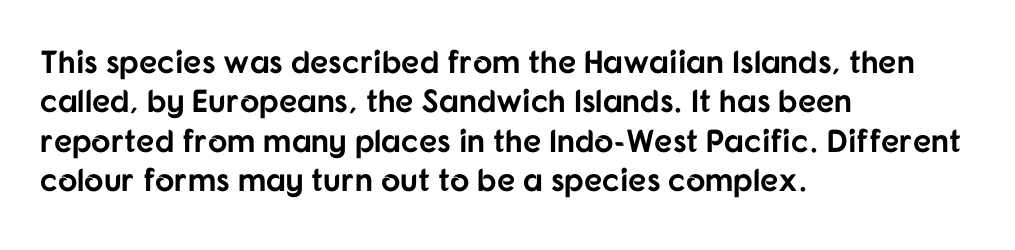
{"serif": "no", "italic": "no", "bold": "yes", "weight": "bold", "width": "normal", "stroke_contrast": "low", "x_height": "medium", "monospaced": "no", "underline": "no", "align": "left", "line_spacing_ratio": 1.23, "letter_spacing": "normal", "letter_spacing_em": 0.0, "glyph_px": 32}
